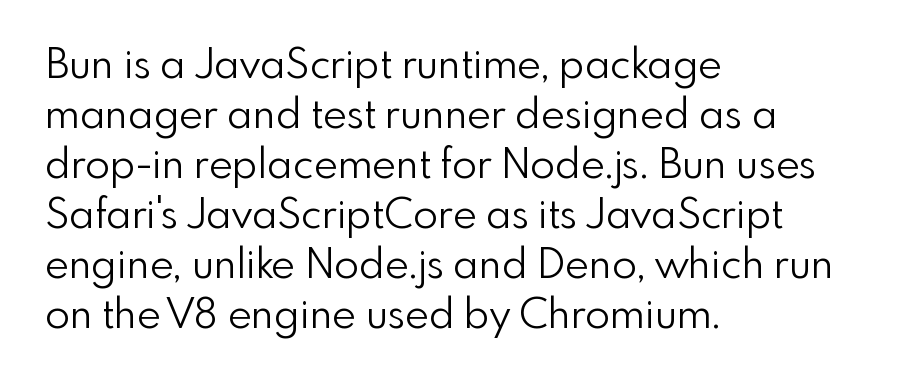
Q: Is the text bold? A: No.
Q: Is the text italic (slanted)? A: No, it is upright.
Q: Is the typeface a serif or a sans-serif typeface? A: Sans-serif.
Q: Is the text underlined? A: No.
Q: How is the paragraph aligned? A: Left-aligned.
Q: Is the spacing between letters normal or unusually wide? A: Normal.
Q: Width (condensed, normal, or wide)? A: Normal.
Q: Stroke contrast? A: Low.
Q: x-height? A: Small.
Q: Monospaced? A: No.
